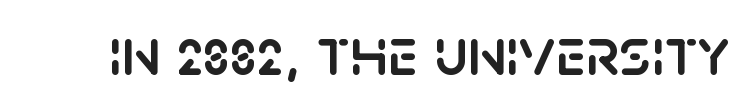
Q: Is the text italic (slanted)? A: No, it is upright.
Q: Is the typeface a serif or a sans-serif typeface? A: Sans-serif.
Q: Is the text underlined? A: No.
Q: Is the spacing between letters normal or unusually wide? A: Normal.
Q: Width (condensed, normal, or wide)? A: Normal.
Q: Stroke contrast? A: Low.
Q: x-height? A: Large.
Q: Monospaced? A: No.
